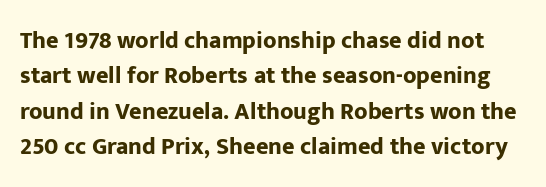
The image shows 24 px bold type, upright; set normal line spacing (1.47x), normal letter spacing, not underlined.
